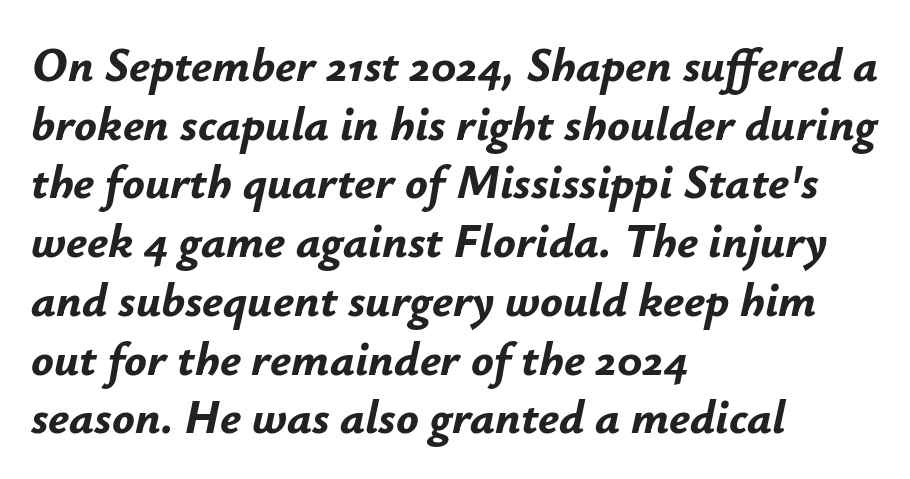
The image shows 47 px bold type, italic (leaning right); set left-aligned, normal line spacing (1.25x), normal letter spacing, not underlined; low stroke contrast and a small x-height.
